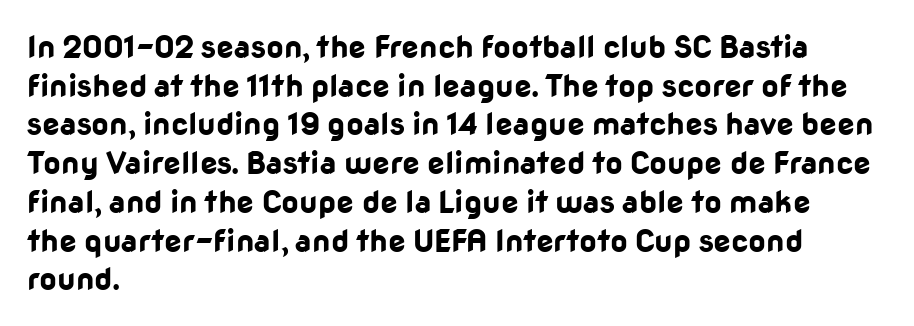
The image shows 31 px bold sans-serif type, upright; set left-aligned, normal line spacing (1.25x), normal letter spacing, not underlined; low stroke contrast and a medium x-height.
